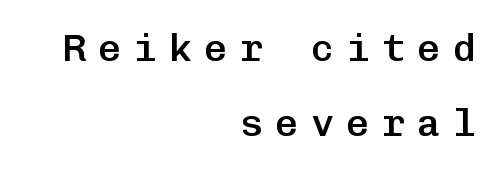
{"serif": "no", "italic": "no", "bold": "semi", "weight": "semibold", "width": "normal", "stroke_contrast": "low", "x_height": "medium", "monospaced": "yes", "underline": "no", "align": "right", "line_spacing": "loose", "line_spacing_ratio": 1.92, "letter_spacing": "wide", "letter_spacing_em": 0.31, "glyph_px": 39}
